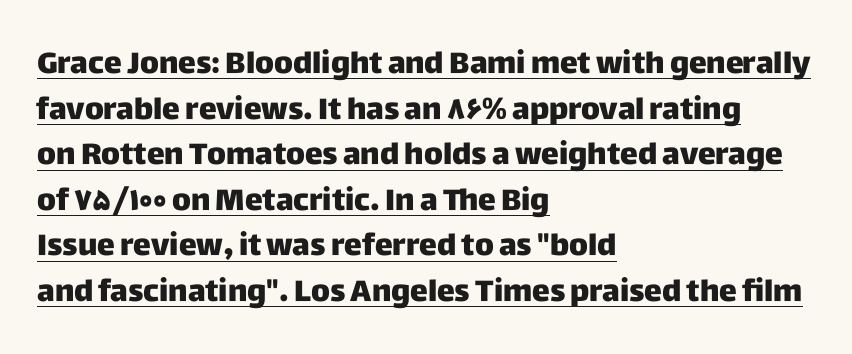
Q: Is the text italic (slanted)? A: No, it is upright.
Q: Is the typeface a serif or a sans-serif typeface? A: Sans-serif.
Q: Is the text underlined? A: Yes.
Q: How is the paragraph aligned? A: Left-aligned.
Q: Is the spacing between letters normal or unusually wide? A: Normal.
Q: Is the spacing between lines tight, normal or loose? A: Normal.
Q: Width (condensed, normal, or wide)? A: Normal.
Q: Stroke contrast? A: Low.
Q: x-height? A: Large.
Q: Monospaced? A: No.
